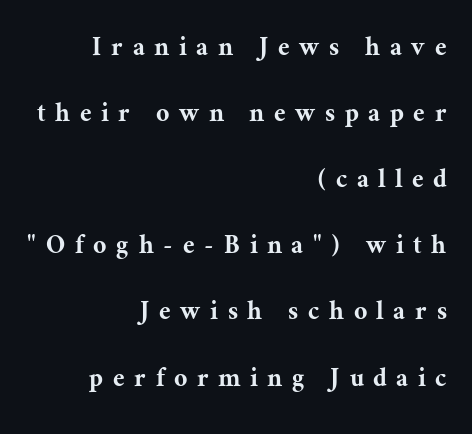
{"serif": "yes", "italic": "no", "width": "normal", "stroke_contrast": "medium", "x_height": "medium", "monospaced": "no", "underline": "no", "align": "right", "line_spacing": "loose", "line_spacing_ratio": 2.28, "letter_spacing": "wide", "letter_spacing_em": 0.35, "glyph_px": 29}
